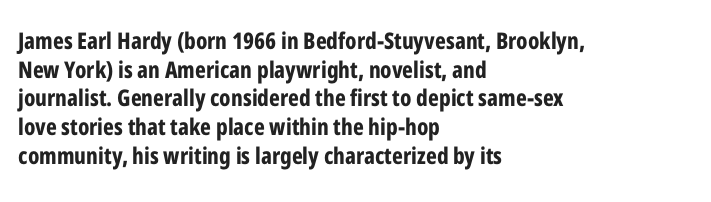
In CSS terms this would be text-align: left. On the weight axis this lands at bold, roughly 700. No word sits above an underline. Regarding leading, the lines here are spaced in the standard way. Quick note: not italic, upright. Glyph-to-glyph distance matches everyday printed text.
